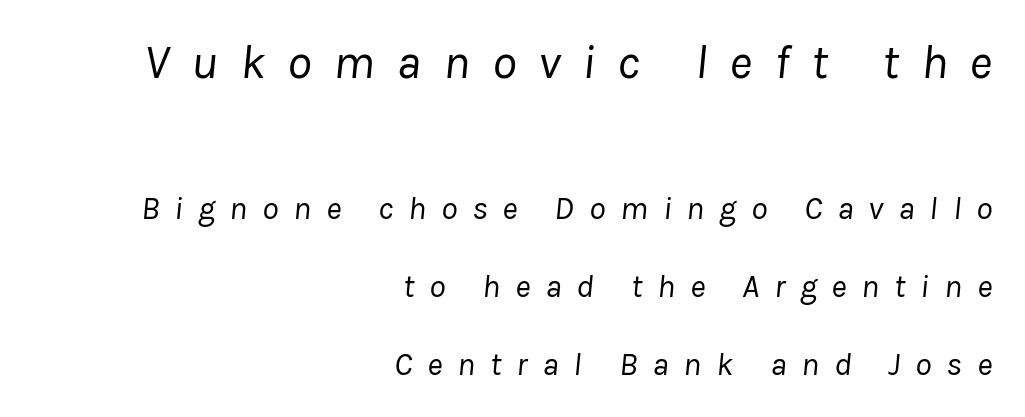
The image shows 49 px regular-weight type, italic (leaning right); set right-aligned, loose line spacing (2.36x), unusually wide letter spacing (+0.45 em), not underlined; the first (top) block is 1.48x larger; low stroke contrast and a medium x-height.
